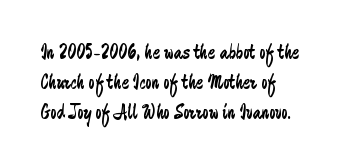
Q: Is the text bold? A: No.
Q: Is the text italic (slanted)? A: Yes.
Q: Is the text underlined? A: No.
Q: How is the paragraph aligned? A: Left-aligned.
Q: Is the spacing between letters normal or unusually wide? A: Normal.
Q: Is the spacing between lines tight, normal or loose? A: Normal.
